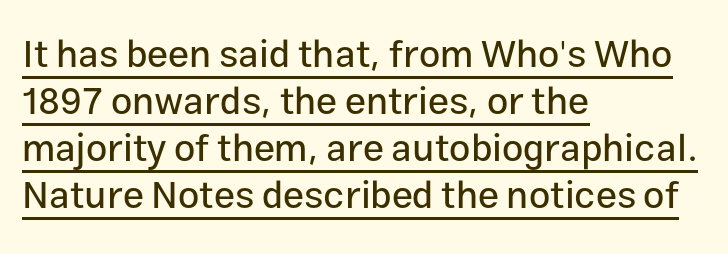
Q: Is the text italic (slanted)? A: No, it is upright.
Q: Is the typeface a serif or a sans-serif typeface? A: Sans-serif.
Q: Is the text underlined? A: Yes.
Q: How is the paragraph aligned? A: Left-aligned.
Q: Is the spacing between letters normal or unusually wide? A: Normal.
Q: Width (condensed, normal, or wide)? A: Normal.
Q: Stroke contrast? A: Low.
Q: x-height? A: Medium.
Q: Monospaced? A: No.
